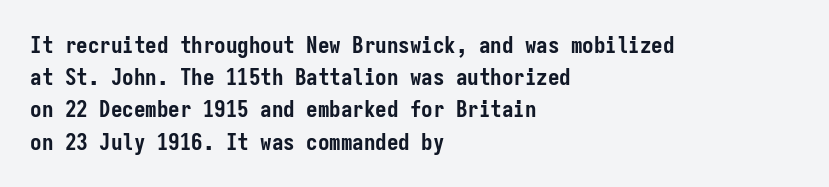
Q: Is the text bold? A: Yes.
Q: Is the text italic (slanted)? A: No, it is upright.
Q: Is the text underlined? A: No.
Q: How is the paragraph aligned? A: Left-aligned.
Q: Is the spacing between letters normal or unusually wide? A: Normal.
Q: Is the spacing between lines tight, normal or loose? A: Normal.
